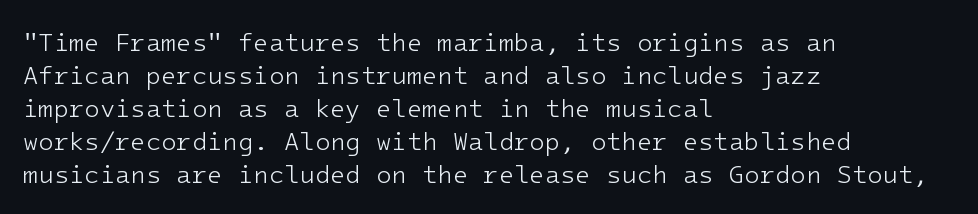
{"italic": "no", "bold": "no", "underline": "no", "align": "left", "line_spacing": "normal", "line_spacing_ratio": 1.32, "letter_spacing": "normal", "letter_spacing_em": 0.0, "glyph_px": 25}
